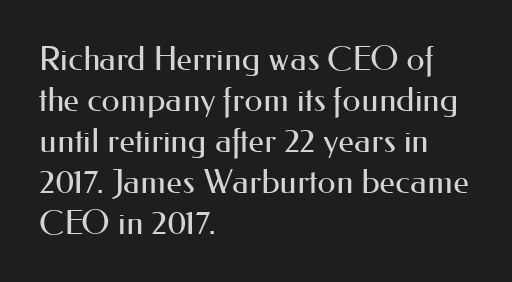
{"serif": "no", "italic": "no", "bold": "no", "weight": "regular", "width": "normal", "stroke_contrast": "medium", "x_height": "small", "monospaced": "no", "underline": "no", "align": "left", "line_spacing_ratio": 1.24, "letter_spacing": "normal", "letter_spacing_em": 0.0, "glyph_px": 33}
